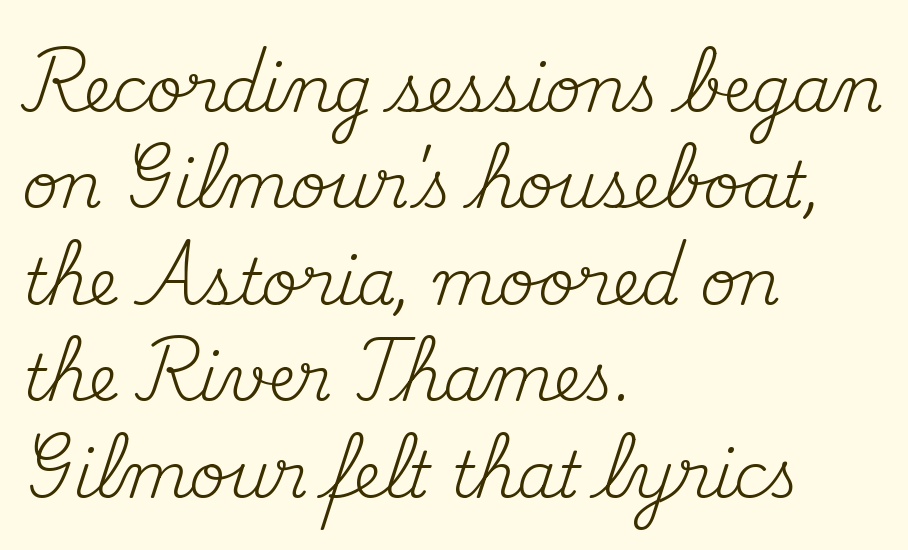
{"serif": "yes", "bold": "no", "weight": "regular", "width": "normal", "stroke_contrast": "medium", "x_height": "small", "monospaced": "no", "underline": "no", "align": "left", "line_spacing": "normal", "line_spacing_ratio": 1.53, "letter_spacing": "normal", "letter_spacing_em": 0.0, "glyph_px": 63}
